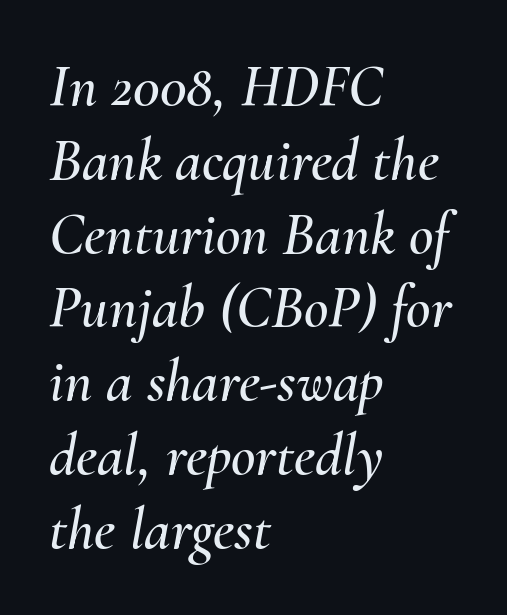
The image shows 60 px text type, italic (leaning right); set left-aligned, line spacing 1.23x, normal letter spacing, not underlined; medium stroke contrast and a small x-height.
